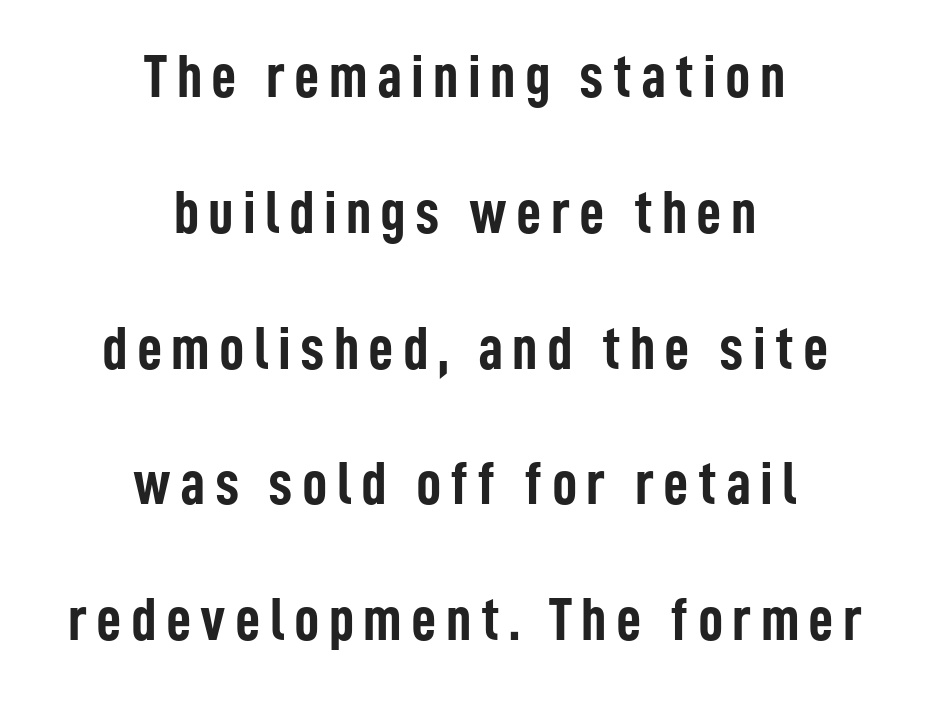
{"serif": "no", "italic": "no", "bold": "yes", "weight": "semibold", "width": "condensed", "stroke_contrast": "low", "x_height": "medium", "monospaced": "no", "underline": "no", "align": "center", "line_spacing": "loose", "line_spacing_ratio": 2.19, "glyph_px": 62}
